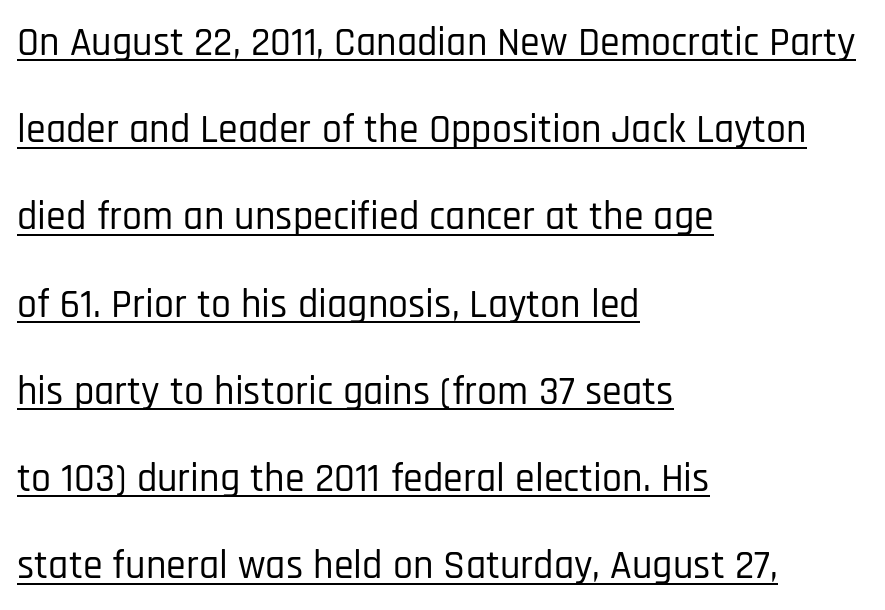
Q: Is the text italic (slanted)? A: No, it is upright.
Q: Is the typeface a serif or a sans-serif typeface? A: Sans-serif.
Q: Is the text underlined? A: Yes.
Q: How is the paragraph aligned? A: Left-aligned.
Q: Is the spacing between letters normal or unusually wide? A: Normal.
Q: Is the spacing between lines tight, normal or loose? A: Loose.
Q: Width (condensed, normal, or wide)? A: Condensed.
Q: Stroke contrast? A: Low.
Q: x-height? A: Large.
Q: Monospaced? A: No.
